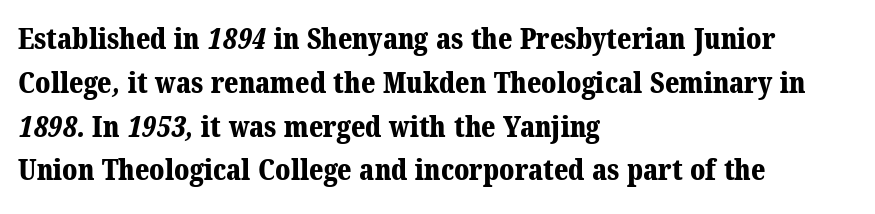
Letter spacing: default. Here the designer chose a conventional face with non-uniform glyph widths. Letterform terminals end in serifs throughout the passage. The font is running at its bold setting. Does the leading feel generous? No, just average.
